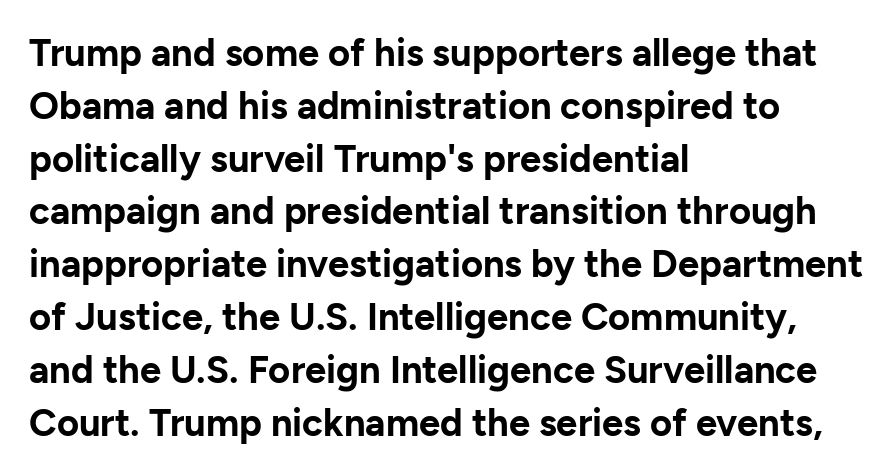
Q: Is the text bold? A: Yes.
Q: Is the text italic (slanted)? A: No, it is upright.
Q: Is the typeface a serif or a sans-serif typeface? A: Sans-serif.
Q: Is the text underlined? A: No.
Q: How is the paragraph aligned? A: Left-aligned.
Q: Is the spacing between letters normal or unusually wide? A: Normal.
Q: Is the spacing between lines tight, normal or loose? A: Normal.
Q: Width (condensed, normal, or wide)? A: Normal.
Q: Stroke contrast? A: Low.
Q: x-height? A: Medium.
Q: Monospaced? A: No.
